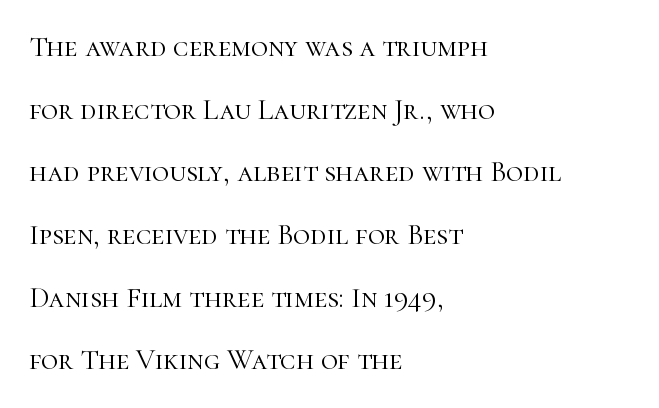
The image shows 29 px light serif type, upright; set left-aligned, loose line spacing (2.16x), normal letter spacing, not underlined; high stroke contrast and a medium x-height.
